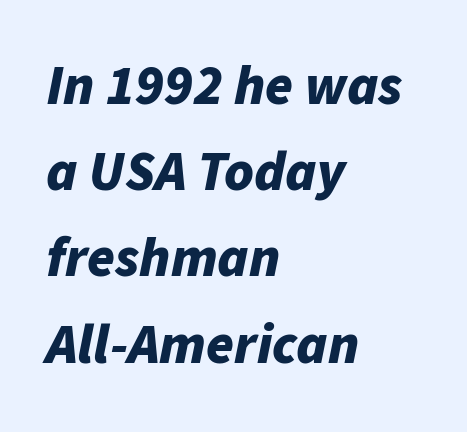
The image shows 56 px bold type, italic (leaning right); set left-aligned, normal line spacing (1.54x), normal letter spacing, not underlined; low stroke contrast and a medium x-height.
